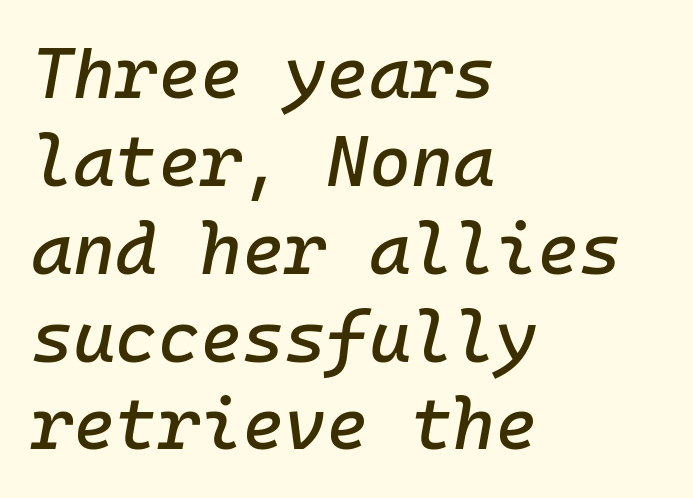
The setting favours the left margin, as ordinary paragraphs usually do. Style check: oblique. Underline: absent. Spacing verdict: monospaced, one width for all characters. Caption: standard tracking, unaltered.
